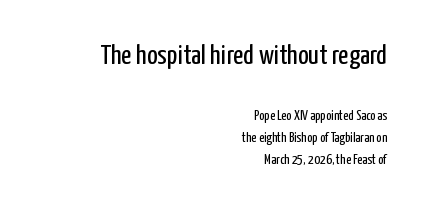
The image shows 28 px regular-weight, condensed sans-serif type, upright; set right-aligned, normal line spacing (1.56x), normal letter spacing, not underlined; the first (top) block is 2.0x larger; low stroke contrast and a medium x-height.
